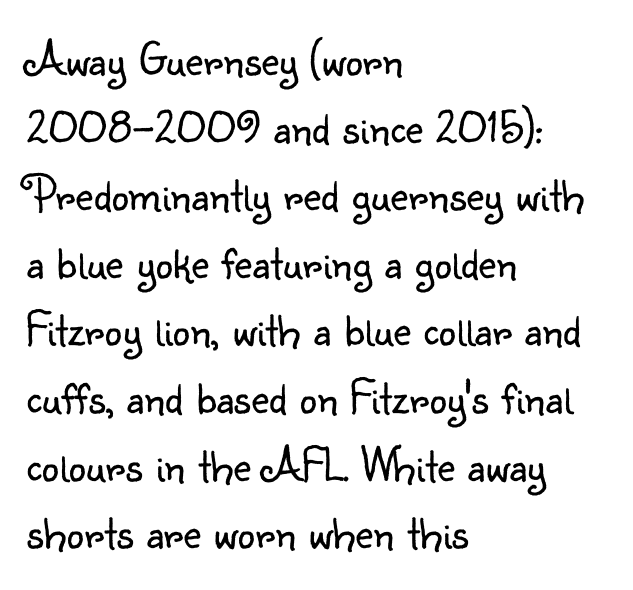
Anything drawn beneath the words? Only blank space. The typesetter chose a ragged-right arrangement here. Baseline-to-baseline distance is the conventional proportion of letter height. The letterforms sit shoulder to shoulder at normal distance. Proportional: the letters do not fall into vertical columns.
